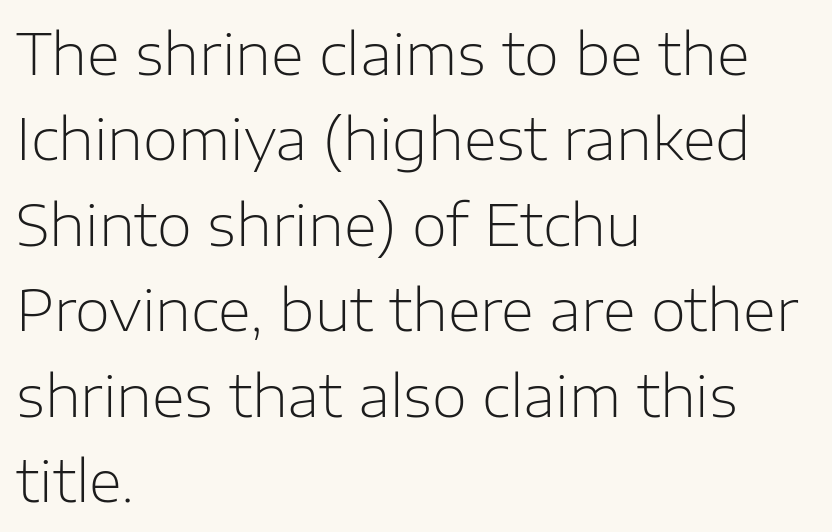
Q: Is the text bold? A: No.
Q: Is the text italic (slanted)? A: No, it is upright.
Q: Is the typeface a serif or a sans-serif typeface? A: Sans-serif.
Q: Is the text underlined? A: No.
Q: How is the paragraph aligned? A: Left-aligned.
Q: Is the spacing between letters normal or unusually wide? A: Normal.
Q: Is the spacing between lines tight, normal or loose? A: Normal.
Q: Width (condensed, normal, or wide)? A: Normal.
Q: Stroke contrast? A: Low.
Q: x-height? A: Medium.
Q: Monospaced? A: No.
